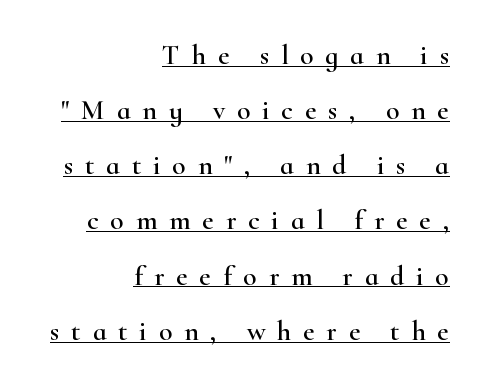
In terms of leading, this rendering errs on the spacious side. A serif font was chosen for this passage. You can see a thin bar hugging the bottom of the glyphs. Nope, not italic — everything's standing straight. Think of a printed novel: that variable character pitch is what you see here. Line ends are locked; line starts wander.
